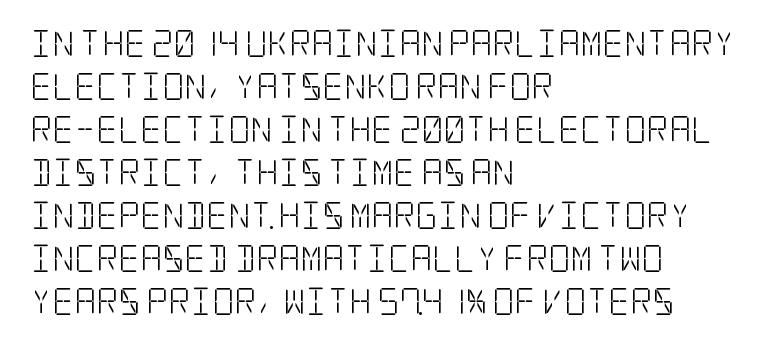
{"italic": "no", "bold": "no", "underline": "no", "align": "left", "line_spacing": "normal", "line_spacing_ratio": 1.59, "letter_spacing": "normal", "letter_spacing_em": 0.0, "glyph_px": 27}
